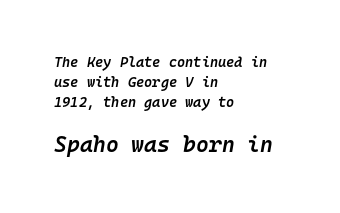
The image shows 22 px text type, italic (leaning right); set left-aligned, normal line spacing (1.42x), normal letter spacing, not underlined; the second (bottom) block is 1.57x larger.
